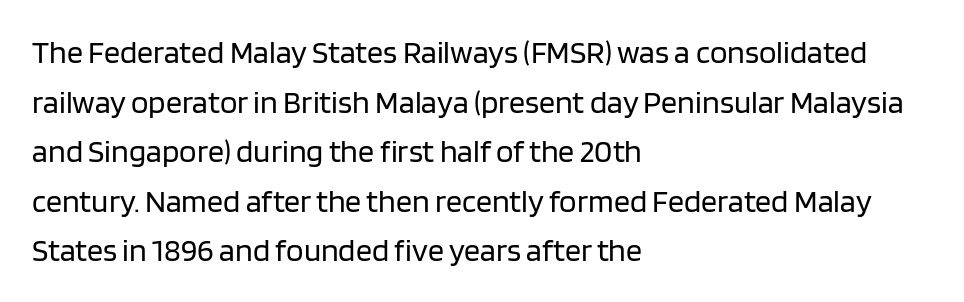
{"serif": "no", "italic": "no", "bold": "no", "weight": "regular", "width": "normal", "stroke_contrast": "low", "x_height": "large", "monospaced": "no", "underline": "no", "align": "left", "line_spacing": "normal", "line_spacing_ratio": 1.55, "letter_spacing": "normal", "letter_spacing_em": 0.0, "glyph_px": 32}
